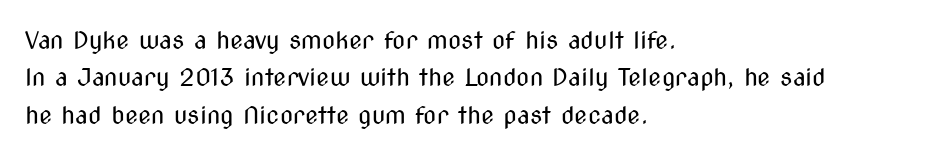
{"italic": "no", "bold": "no", "underline": "no", "align": "left", "line_spacing": "normal", "line_spacing_ratio": 1.56, "letter_spacing": "normal", "letter_spacing_em": 0.0, "glyph_px": 24}
